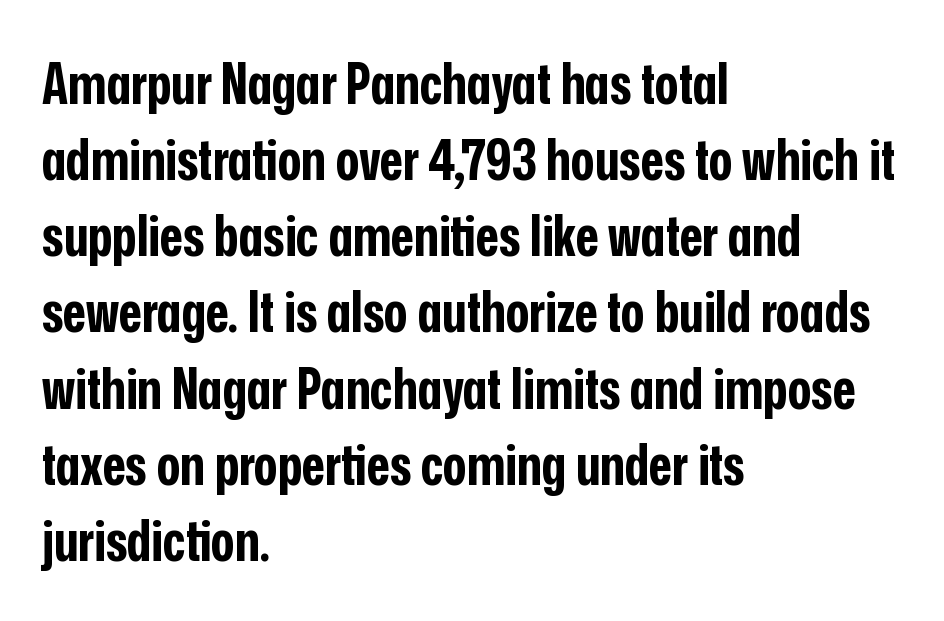
Q: Is the text bold? A: Yes.
Q: Is the text italic (slanted)? A: No, it is upright.
Q: Is the typeface a serif or a sans-serif typeface? A: Sans-serif.
Q: Is the text underlined? A: No.
Q: How is the paragraph aligned? A: Left-aligned.
Q: Is the spacing between letters normal or unusually wide? A: Normal.
Q: Is the spacing between lines tight, normal or loose? A: Normal.
Q: Width (condensed, normal, or wide)? A: Condensed.
Q: Stroke contrast? A: Low.
Q: x-height? A: Medium.
Q: Monospaced? A: No.
